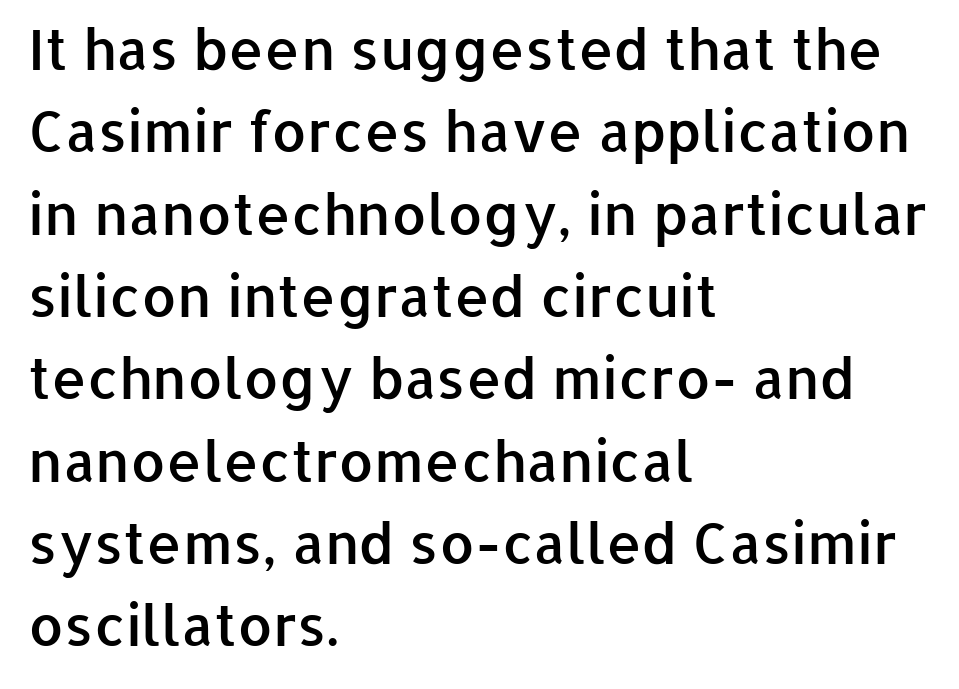
{"serif": "no", "italic": "no", "bold": "semi", "weight": "semibold", "width": "normal", "stroke_contrast": "low", "x_height": "medium", "monospaced": "no", "underline": "no", "align": "left", "line_spacing": "normal", "line_spacing_ratio": 1.47, "letter_spacing": "normal", "letter_spacing_em": 0.0, "glyph_px": 56}
